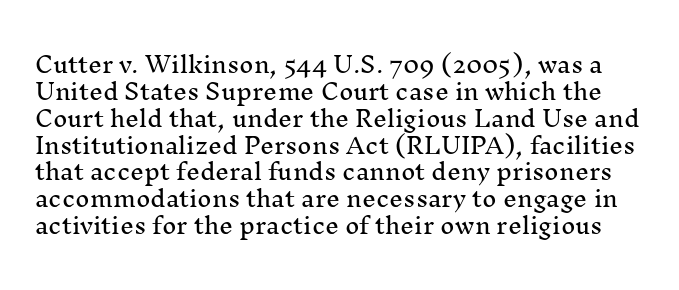
The image shows 22 px text type, upright; set line spacing 1.22x, normal letter spacing, not underlined.
